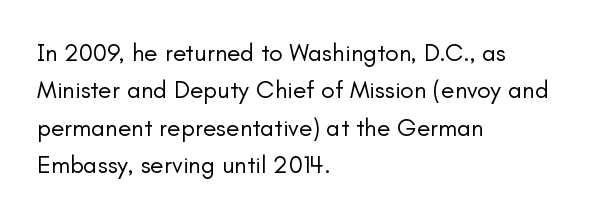
Q: Is the text bold? A: No.
Q: Is the text italic (slanted)? A: No, it is upright.
Q: Is the text underlined? A: No.
Q: How is the paragraph aligned? A: Left-aligned.
Q: Is the spacing between letters normal or unusually wide? A: Normal.
Q: Is the spacing between lines tight, normal or loose? A: Normal.
